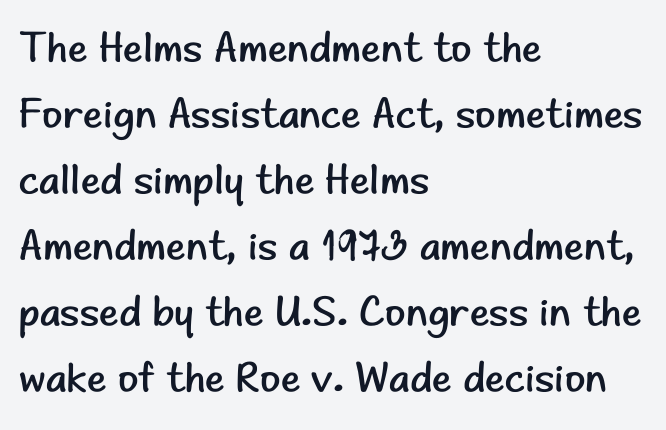
Letters have the restrained weight of plain body copy at most. Horizontal alignment here is leftward, the default for most running prose. You can tell it's not italic because the verticals are truly vertical. Baseline-to-baseline distance is the conventional proportion of letter height. Type without underlining. A typesetter would label this face a sans.
